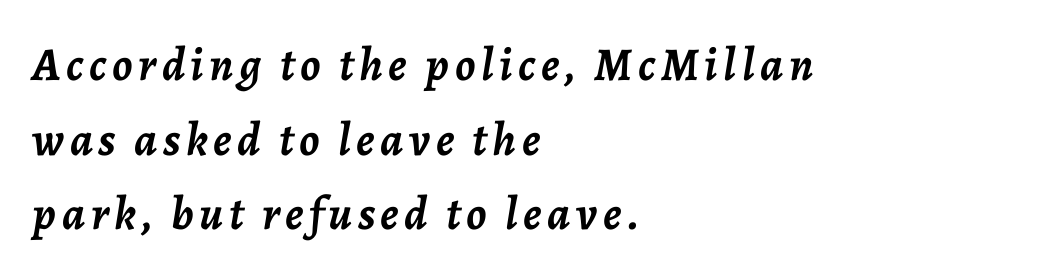
The image shows 47 px semibold type, italic (leaning right); set left-aligned, normal line spacing (1.59x), not underlined; low stroke contrast and a medium x-height.
